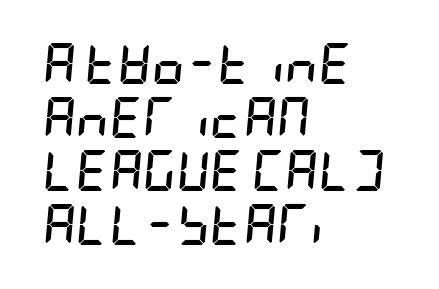
Each new line begins a customary step beneath the previous one. Set as a true bold cut, around the 700 mark. Each line starts at the same left margin while the right side varies. The zone under the glyphs is completely vacant.
